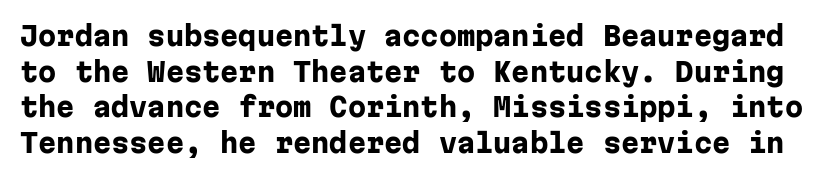
Q: Is the text bold? A: Yes.
Q: Is the text italic (slanted)? A: No, it is upright.
Q: Is the text underlined? A: No.
Q: Is the spacing between letters normal or unusually wide? A: Normal.
Q: Is the spacing between lines tight, normal or loose? A: Normal.
